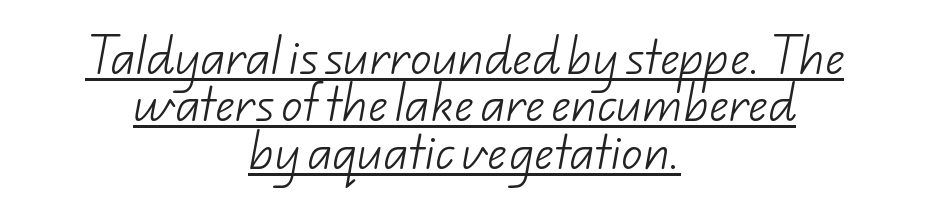
Q: Is the text bold? A: No.
Q: Is the typeface a serif or a sans-serif typeface? A: Sans-serif.
Q: Is the text underlined? A: Yes.
Q: How is the paragraph aligned? A: Centered.
Q: Is the spacing between letters normal or unusually wide? A: Normal.
Q: Is the spacing between lines tight, normal or loose? A: Tight.
Q: Width (condensed, normal, or wide)? A: Normal.
Q: Stroke contrast? A: Low.
Q: x-height? A: Small.
Q: Monospaced? A: No.
